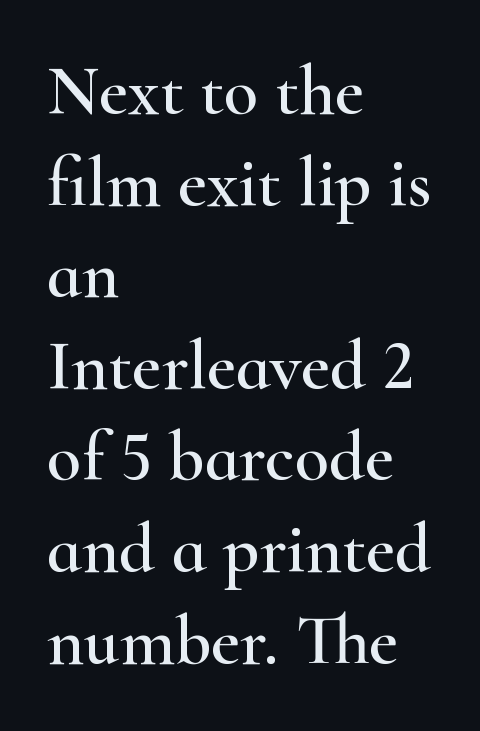
{"serif": "yes", "italic": "no", "width": "wide", "stroke_contrast": "high", "x_height": "small", "monospaced": "no", "underline": "no", "align": "left", "line_spacing": "normal", "line_spacing_ratio": 1.29, "letter_spacing": "normal", "letter_spacing_em": 0.0, "glyph_px": 71}
